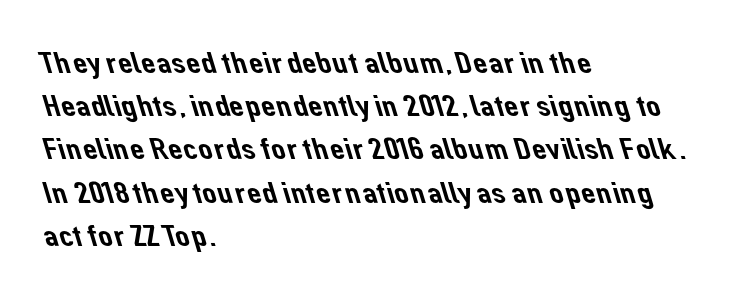
Q: Is the typeface a serif or a sans-serif typeface? A: Sans-serif.
Q: Is the text underlined? A: No.
Q: How is the paragraph aligned? A: Left-aligned.
Q: Is the spacing between letters normal or unusually wide? A: Normal.
Q: Is the spacing between lines tight, normal or loose? A: Normal.
Q: Width (condensed, normal, or wide)? A: Normal.
Q: Stroke contrast? A: Low.
Q: x-height? A: Medium.
Q: Monospaced? A: No.
